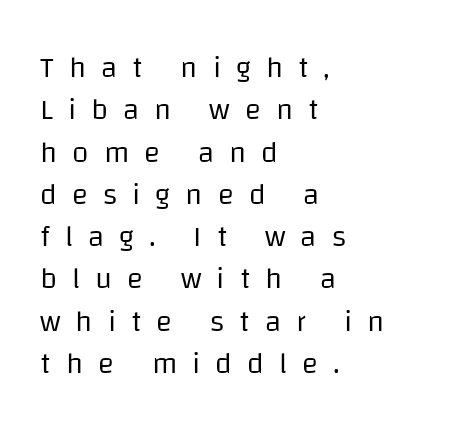
The image shows 30 px regular-weight sans-serif type, upright; set left-aligned, normal line spacing (1.41x), unusually wide letter spacing (+0.5 em), not underlined; low stroke contrast and a large x-height.
